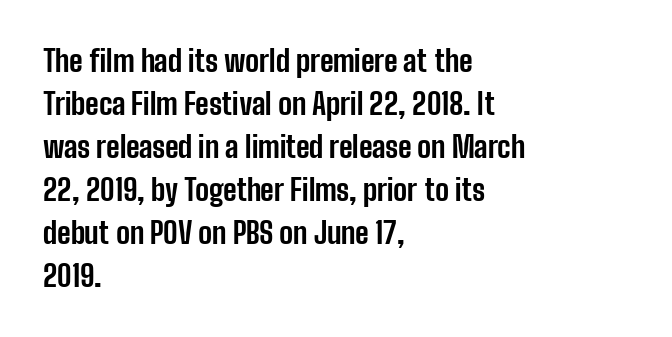
Does extra space separate the letters? No, they use regular spacing. Pretty heavy lettering here — definitely bold. Quick note: underline off. The paragraph shown leans on its left margin.
